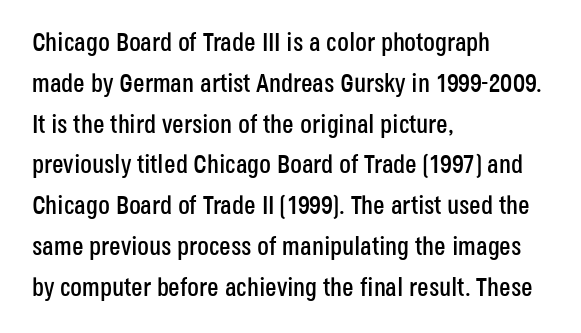
Q: Is the text italic (slanted)? A: No, it is upright.
Q: Is the text underlined? A: No.
Q: How is the paragraph aligned? A: Left-aligned.
Q: Is the spacing between letters normal or unusually wide? A: Normal.
Q: Is the spacing between lines tight, normal or loose? A: Normal.
